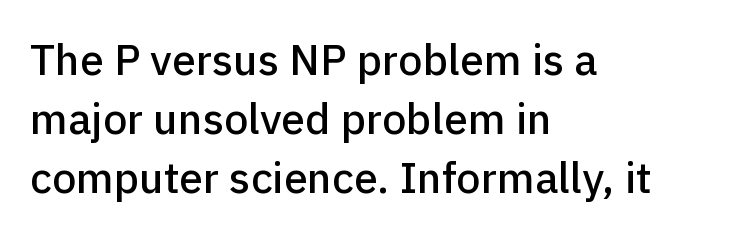
{"serif": "no", "italic": "no", "width": "normal", "stroke_contrast": "low", "x_height": "medium", "monospaced": "no", "underline": "no", "align": "left", "line_spacing": "normal", "line_spacing_ratio": 1.37, "letter_spacing": "normal", "letter_spacing_em": 0.0, "glyph_px": 43}
